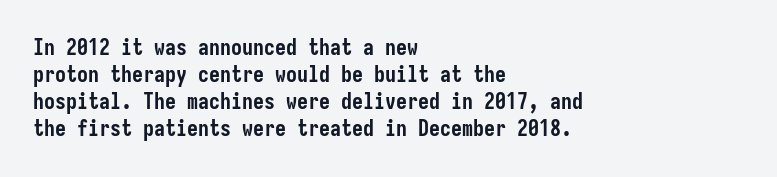
The image shows 22 px bold type, upright; set left-aligned, line spacing 1.23x, normal letter spacing, not underlined.
